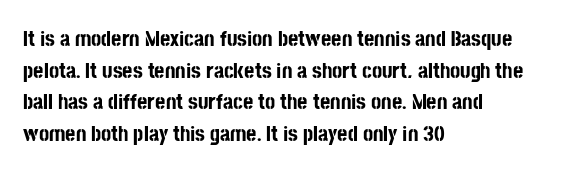
Beneath every word, the page is bare. Successive baselines arrive at the customary interval. It's the straight-up-and-down kind of type. Which margin do the lines hug? The left one — the right edge is uneven. Thick stems and heavy bowls — unmistakably bold.
